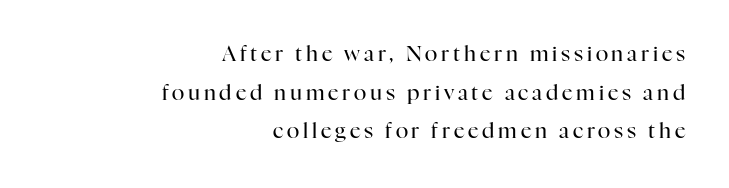
Q: Is the text bold? A: No.
Q: Is the text italic (slanted)? A: No, it is upright.
Q: Is the text underlined? A: No.
Q: How is the paragraph aligned? A: Right-aligned.
